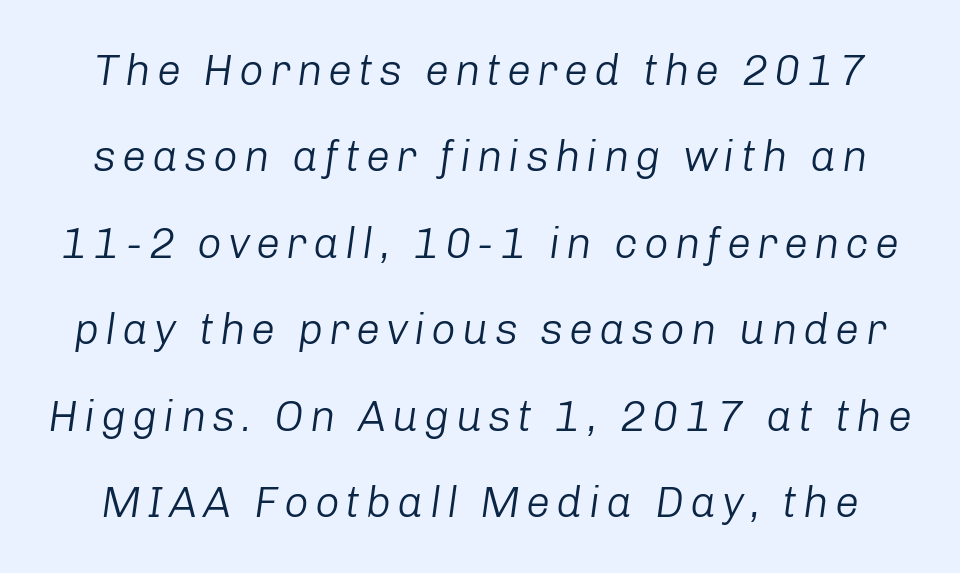
The image shows 43 px light type, italic (leaning right); set loose line spacing (2.01x), not underlined; low stroke contrast and a medium x-height.
